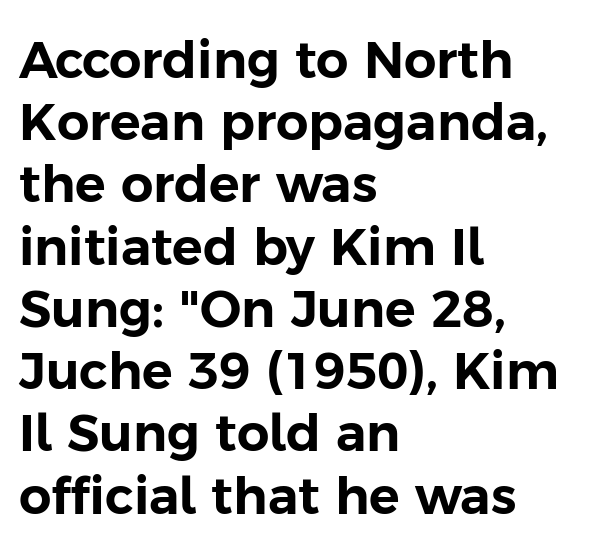
Any mark beneath the type? The region is blank. Standard letterfit; no display-style spreading of the glyphs. This sample has the flowing, uneven cadence of proportional lettering. The characters display no serif detailing; their extremities are plain. Leftover space on each line is placed entirely after the last word. Every stem runs plumb, perpendicular to the baseline.
